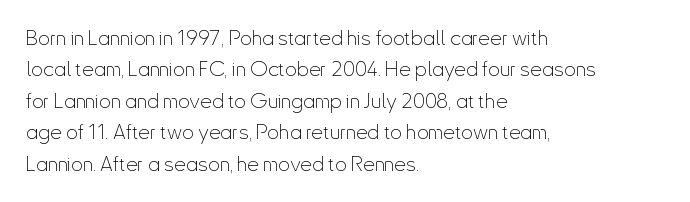
The image shows 21 px text type, upright; set left-aligned, normal line spacing (1.5x), normal letter spacing, not underlined.
